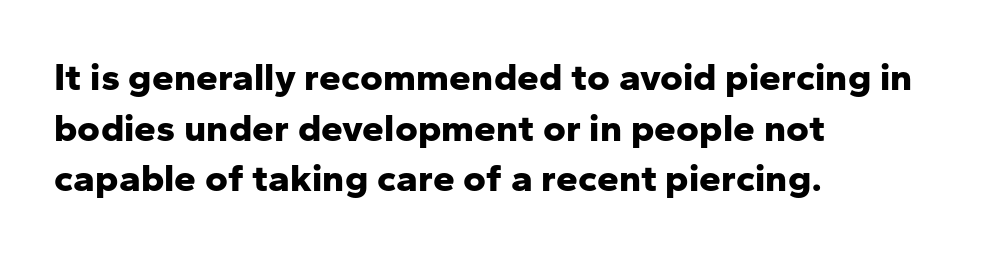
Q: Is the text bold? A: Yes.
Q: Is the text italic (slanted)? A: No, it is upright.
Q: Is the typeface a serif or a sans-serif typeface? A: Sans-serif.
Q: Is the text underlined? A: No.
Q: How is the paragraph aligned? A: Left-aligned.
Q: Is the spacing between letters normal or unusually wide? A: Normal.
Q: Is the spacing between lines tight, normal or loose? A: Normal.
Q: Width (condensed, normal, or wide)? A: Normal.
Q: Stroke contrast? A: Low.
Q: x-height? A: Medium.
Q: Monospaced? A: No.
